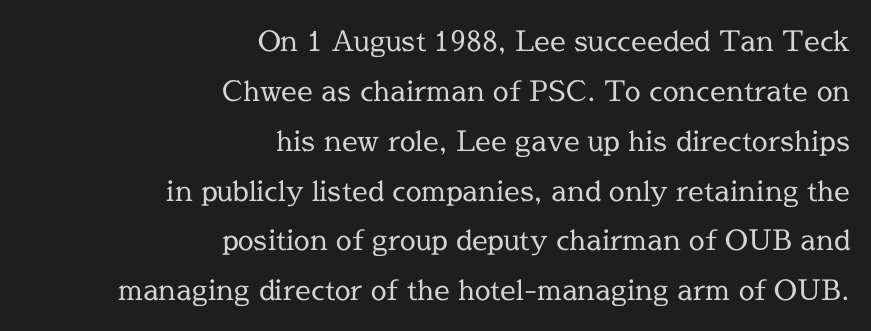
Looks like regular typesetting: each glyph gets only the width it needs. Default kerning and tracking; the words read as compact shapes. Small tapered or slab feet sit at the stroke ends, so this counts as serif. A student would call this right alignment; a typographer would say flush right, rag left.
